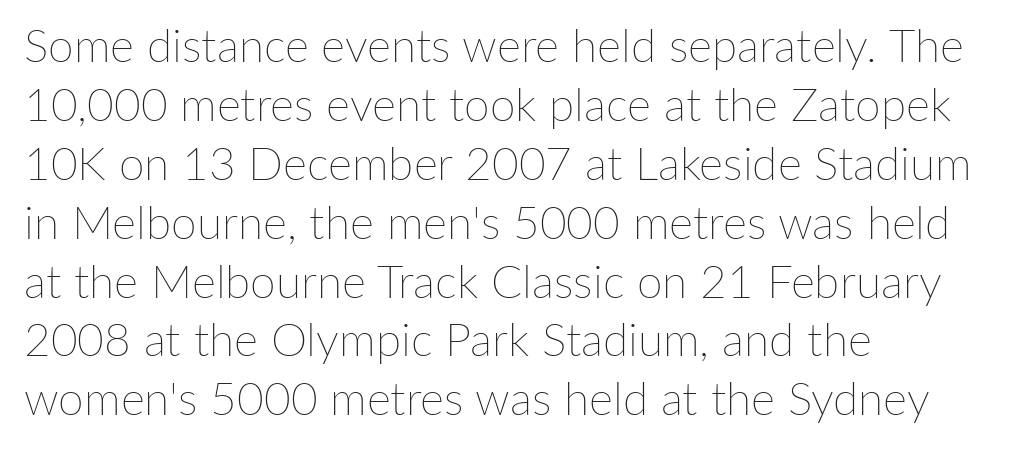
The area under the type is left untouched. Summary of vertical rhythm: regular, with standard interline spacing. Nobody touched the tracking dial on this one. Proportional: the letters do not fall into vertical columns. No extra ink here — the face is not bold.
